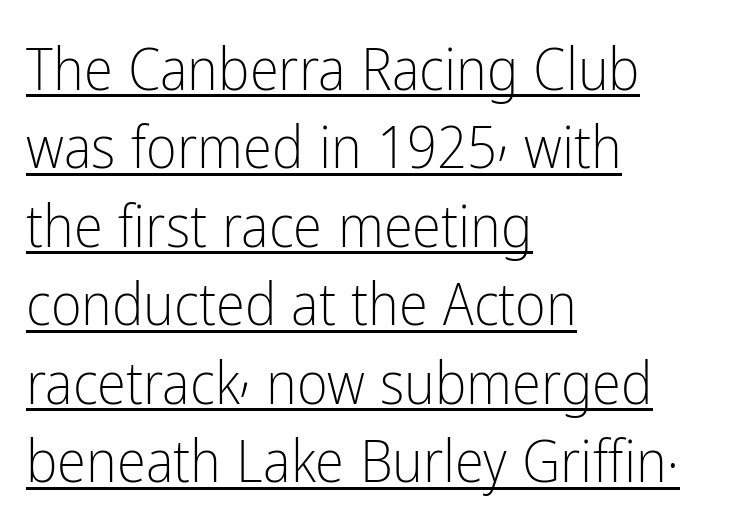
Q: Is the text bold? A: No.
Q: Is the text italic (slanted)? A: No, it is upright.
Q: Is the typeface a serif or a sans-serif typeface? A: Sans-serif.
Q: Is the text underlined? A: Yes.
Q: How is the paragraph aligned? A: Left-aligned.
Q: Is the spacing between letters normal or unusually wide? A: Normal.
Q: Is the spacing between lines tight, normal or loose? A: Normal.
Q: Width (condensed, normal, or wide)? A: Condensed.
Q: Stroke contrast? A: Low.
Q: x-height? A: Medium.
Q: Monospaced? A: No.
